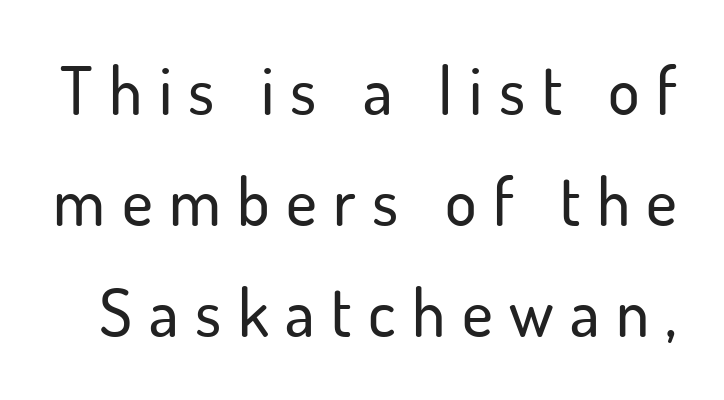
Q: Is the text italic (slanted)? A: No, it is upright.
Q: Is the typeface a serif or a sans-serif typeface? A: Sans-serif.
Q: Is the text underlined? A: No.
Q: Is the spacing between letters normal or unusually wide? A: Unusually wide.
Q: Is the spacing between lines tight, normal or loose? A: Normal.
Q: Width (condensed, normal, or wide)? A: Normal.
Q: Stroke contrast? A: Low.
Q: x-height? A: Small.
Q: Monospaced? A: No.
